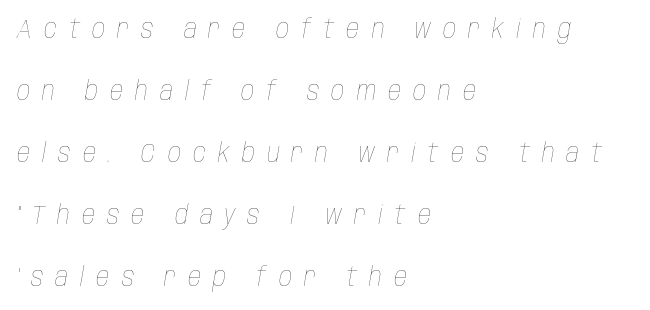
The image shows 26 px text type, italic (leaning right); set left-aligned, loose line spacing (2.38x), unusually wide letter spacing (+0.46 em), not underlined.
